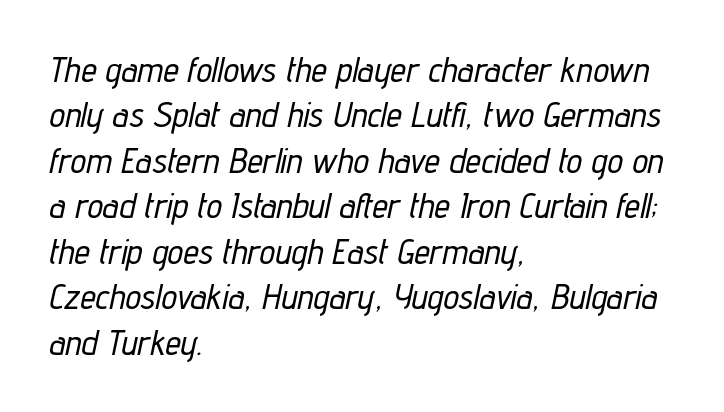
Compared with a centered layout, this one pins lines to the left instead. Plain, unruled lines of type. Leading: standard. Every character sits at an angle, as italics do. Each letter keeps its own natural width here, so spacing adapts to shape. Each word holds together tightly as a unit, with standard inter-letter gaps.
